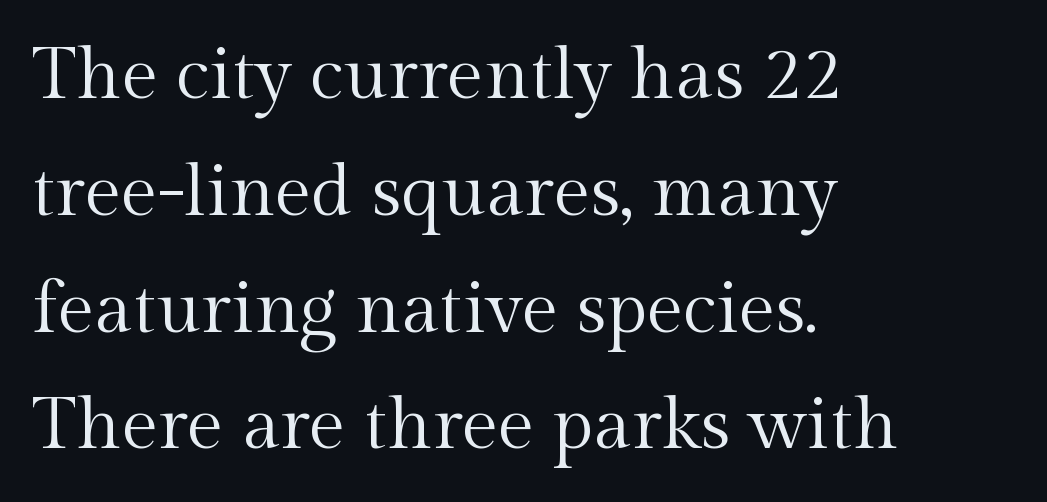
The image shows 73 px regular-weight serif type, upright; set left-aligned, normal line spacing (1.6x), normal letter spacing, not underlined; a medium x-height.
